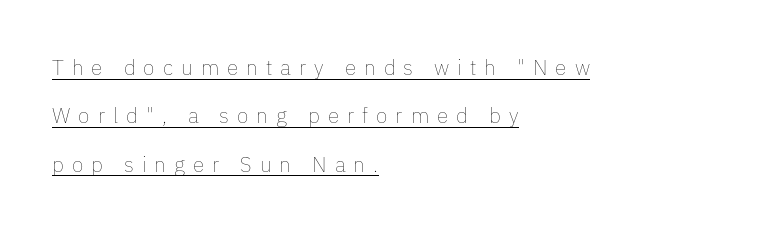
{"italic": "no", "bold": "no", "underline": "yes", "align": "left", "line_spacing": "loose", "line_spacing_ratio": 2.3, "letter_spacing": "wide", "letter_spacing_em": 0.38, "glyph_px": 21}
